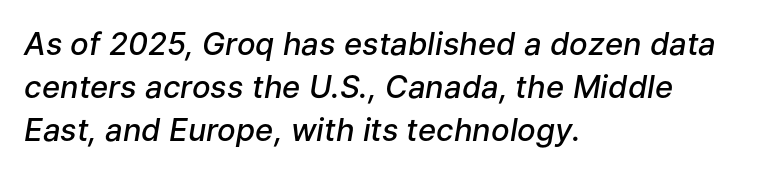
{"italic": "yes", "lean": "right", "slant_degrees": 9, "bold": "semi", "weight": "semibold", "width": "normal", "stroke_contrast": "low", "x_height": "medium", "monospaced": "no", "underline": "no", "align": "left", "line_spacing": "normal", "line_spacing_ratio": 1.38, "letter_spacing": "normal", "letter_spacing_em": 0.0, "glyph_px": 31}
